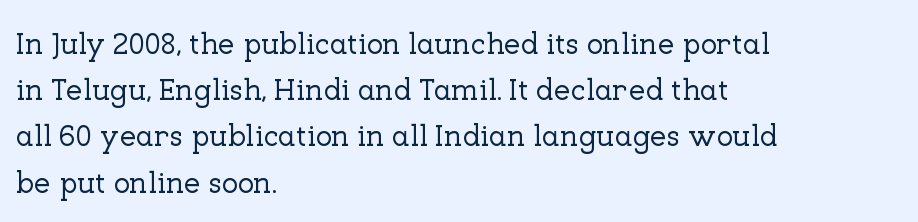
A typesetter would call this proportional, since set widths differ per character. Regular leading. The specimen omits any rule beneath the text block's lines. Layout note: lines flush left. Classification — serif.
